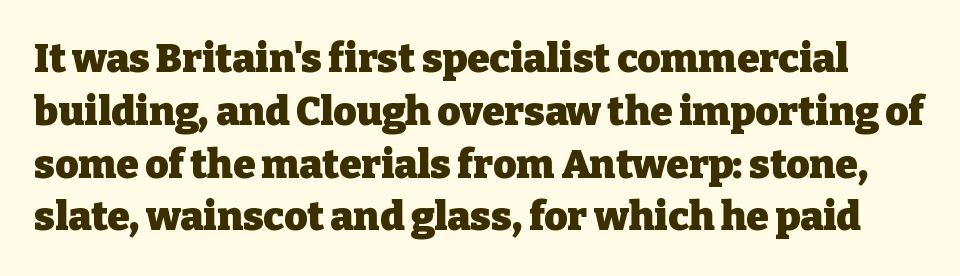
Here the glyphs are tracked normally, forming tight word shapes. The passage shown is typed in a proportional face where columns would drift. A typesetter would mark this as roman, not italic. The string is rendered with underlining switched off.
